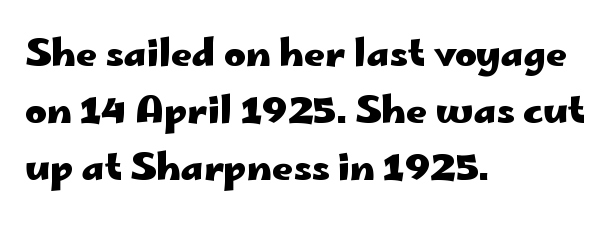
{"serif": "no", "italic": "no", "bold": "yes", "weight": "heavy", "width": "wide", "stroke_contrast": "low", "x_height": "small", "monospaced": "no", "underline": "no", "align": "left", "line_spacing": "normal", "line_spacing_ratio": 1.54, "letter_spacing": "normal", "letter_spacing_em": 0.0, "glyph_px": 37}
